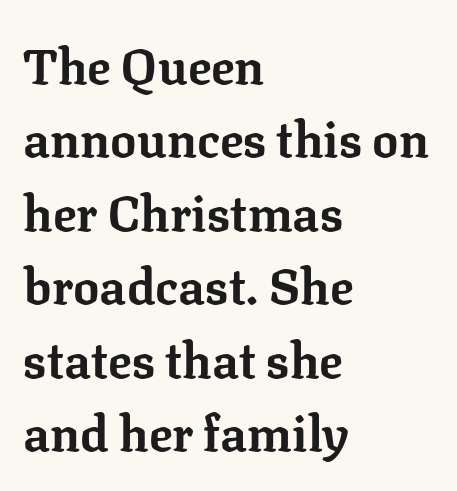
The image shows 49 px bold serif type, upright; set left-aligned, normal line spacing (1.5x), normal letter spacing, not underlined; low stroke contrast and a medium x-height.
